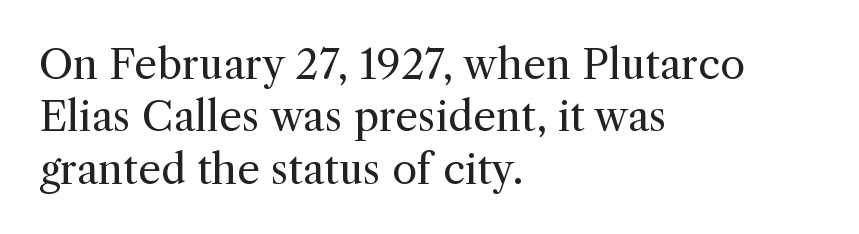
Q: Is the text bold? A: No.
Q: Is the text italic (slanted)? A: No, it is upright.
Q: Is the typeface a serif or a sans-serif typeface? A: Serif.
Q: Is the text underlined? A: No.
Q: How is the paragraph aligned? A: Left-aligned.
Q: Is the spacing between letters normal or unusually wide? A: Normal.
Q: Is the spacing between lines tight, normal or loose? A: Normal.
Q: Width (condensed, normal, or wide)? A: Normal.
Q: x-height? A: Medium.
Q: Monospaced? A: No.
